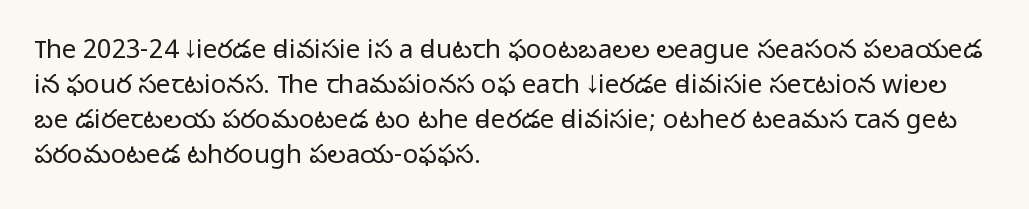
Q: Is the text bold? A: No.
Q: Is the text italic (slanted)? A: No, it is upright.
Q: Is the text underlined? A: No.
Q: How is the paragraph aligned? A: Left-aligned.
Q: Is the spacing between letters normal or unusually wide? A: Normal.
Q: Is the spacing between lines tight, normal or loose? A: Normal.
